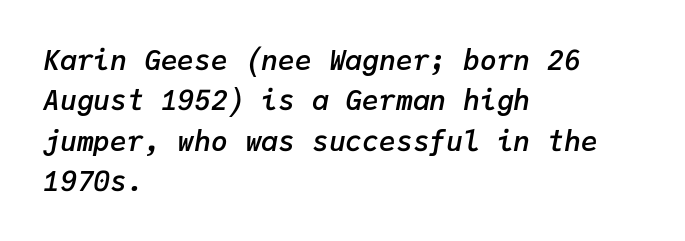
The rows are spaced the way most documents space them. The rendering applies a slant to the glyphs. Every letter is mildly thick-stroked: semibold rather than bold. The line texture is even and compact thanks to regular tracking. Honestly, there is no underline to notice here at all. These lines stack with their left ends in a neat column.
